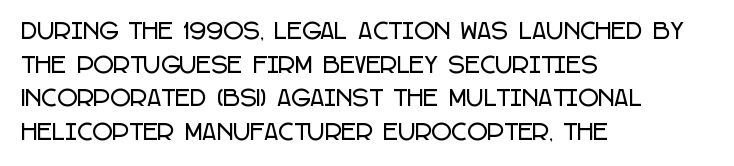
The image shows 22 px text type, upright; set left-aligned, normal line spacing (1.53x), normal letter spacing, not underlined.
